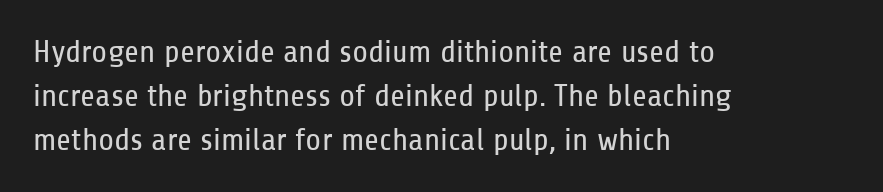
How would I describe the line gaps? Plain and ordinary. No italicization has been applied; the sample stays upright. This reads as an unemphasized weight, regular at the heaviest. A clean baseline with only descenders dipping below it.
